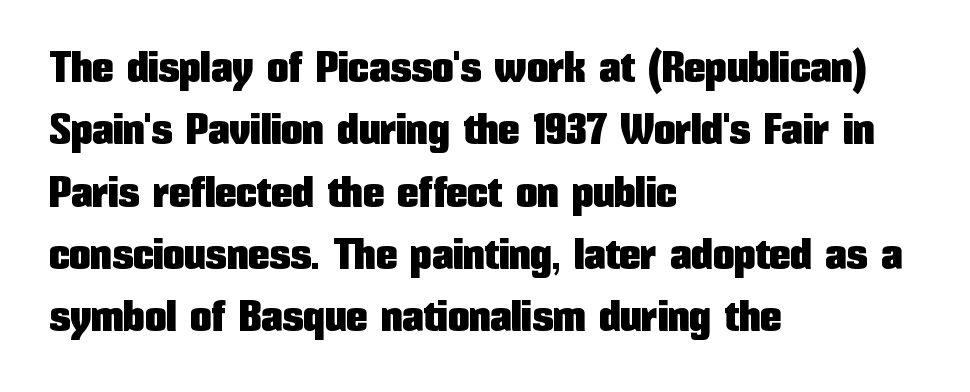
The image shows 43 px condensed sans-serif type, upright; set left-aligned, normal line spacing (1.45x), normal letter spacing, not underlined; low stroke contrast and a medium x-height.
